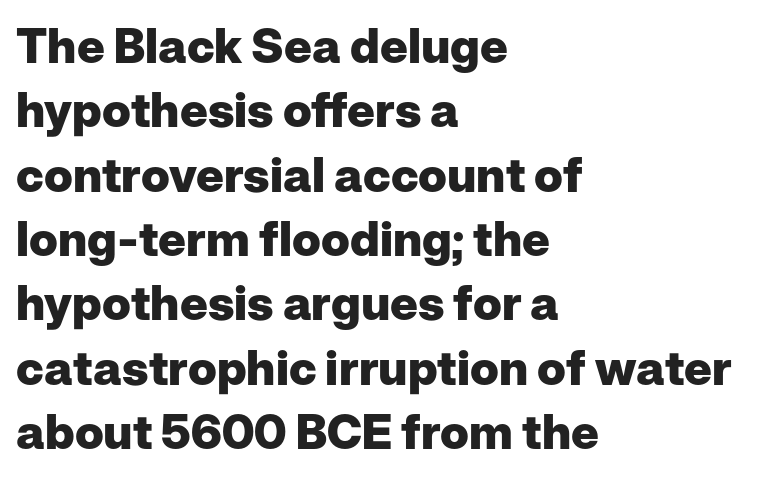
Q: Is the text bold? A: Yes.
Q: Is the text italic (slanted)? A: No, it is upright.
Q: Is the typeface a serif or a sans-serif typeface? A: Sans-serif.
Q: Is the text underlined? A: No.
Q: How is the paragraph aligned? A: Left-aligned.
Q: Is the spacing between letters normal or unusually wide? A: Normal.
Q: Is the spacing between lines tight, normal or loose? A: Normal.
Q: Width (condensed, normal, or wide)? A: Normal.
Q: Stroke contrast? A: Low.
Q: x-height? A: Medium.
Q: Monospaced? A: No.
